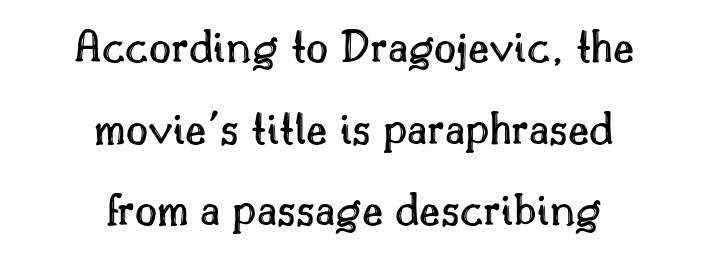
The leading is moderate, giving the passage an even texture. The specimen reads as upright at a glance. Students, note that the glyphs here touch the page at normal intervals. Lines of text with bare space underneath. Character widths vary here, with narrow letters taking less room than wide ones. The compositor balanced each line on the midline.
